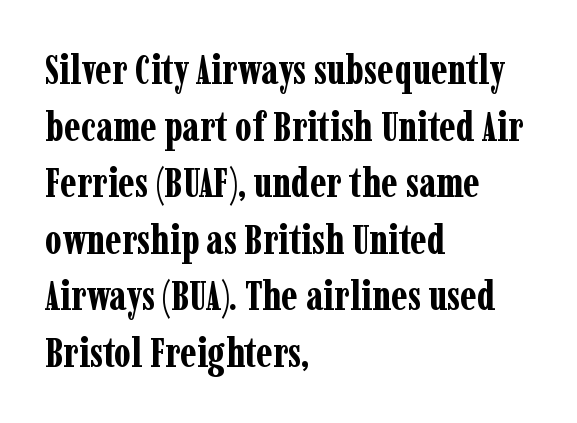
Q: Is the text bold? A: Yes.
Q: Is the text italic (slanted)? A: No, it is upright.
Q: Is the typeface a serif or a sans-serif typeface? A: Serif.
Q: Is the text underlined? A: No.
Q: How is the paragraph aligned? A: Left-aligned.
Q: Is the spacing between letters normal or unusually wide? A: Normal.
Q: Is the spacing between lines tight, normal or loose? A: Normal.
Q: Width (condensed, normal, or wide)? A: Condensed.
Q: Stroke contrast? A: Low.
Q: x-height? A: Medium.
Q: Monospaced? A: No.
